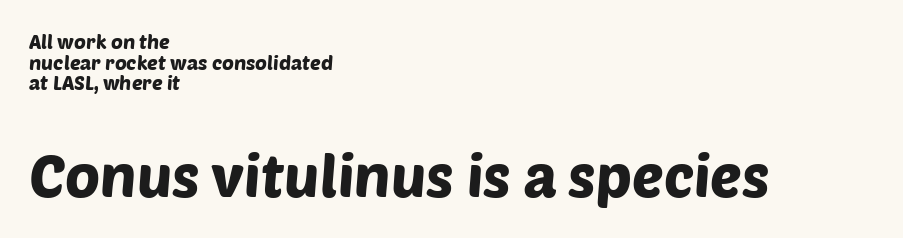
The image shows 59 px sans-serif type; set left-aligned, tight line spacing (1.03x), normal letter spacing, not underlined; the second (bottom) block is 2.95x larger; low stroke contrast and a large x-height.
